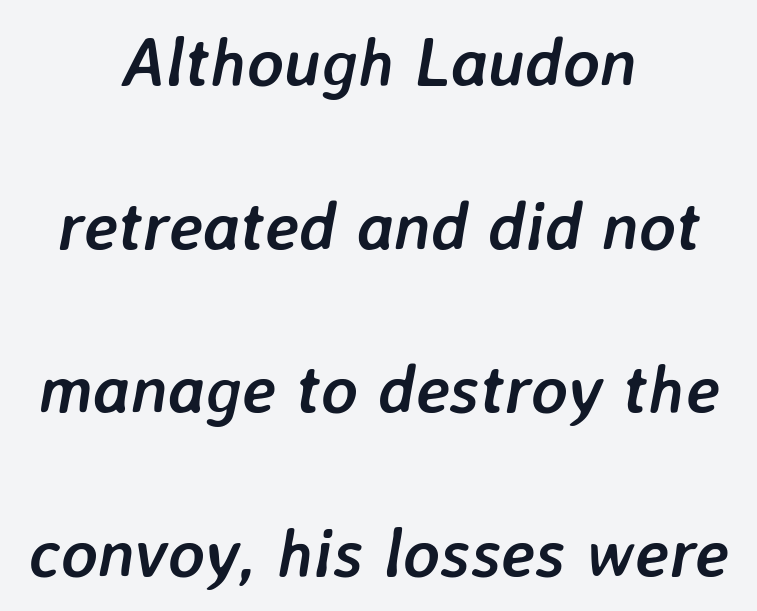
The image shows 69 px semibold type, italic (leaning right); set centered, loose line spacing (2.37x), normal letter spacing, not underlined; low stroke contrast and a medium x-height.
